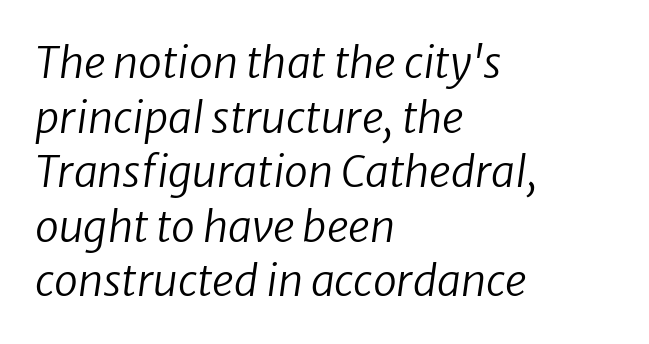
Descenders hang freely into open space. This rendering uses left alignment, leaving the right contour irregular. There is no visible air inserted between adjacent glyphs. Is this a fixed-width face? No — the glyphs have proportional, varying widths. The letters look calm and open, with moderate or lighter stems. The designer went with a sans here, leaving each stem footless.
